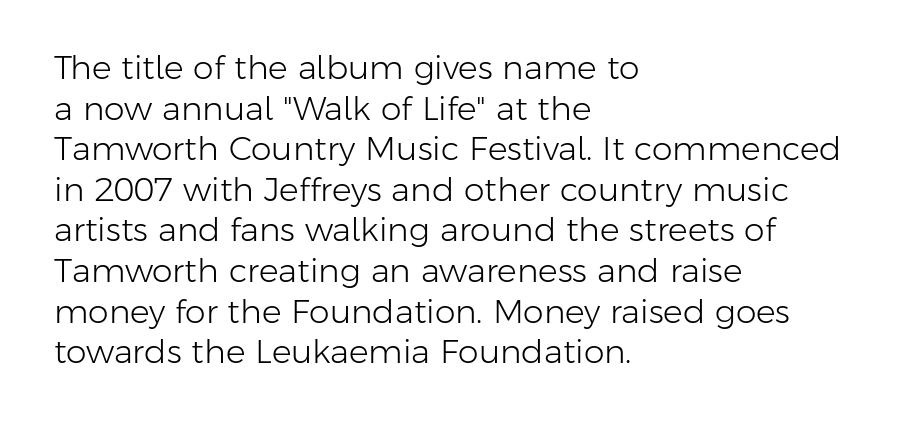
Q: Is the text bold? A: No.
Q: Is the text italic (slanted)? A: No, it is upright.
Q: Is the typeface a serif or a sans-serif typeface? A: Sans-serif.
Q: Is the text underlined? A: No.
Q: How is the paragraph aligned? A: Left-aligned.
Q: Is the spacing between letters normal or unusually wide? A: Normal.
Q: Width (condensed, normal, or wide)? A: Normal.
Q: Stroke contrast? A: Low.
Q: x-height? A: Medium.
Q: Monospaced? A: No.
